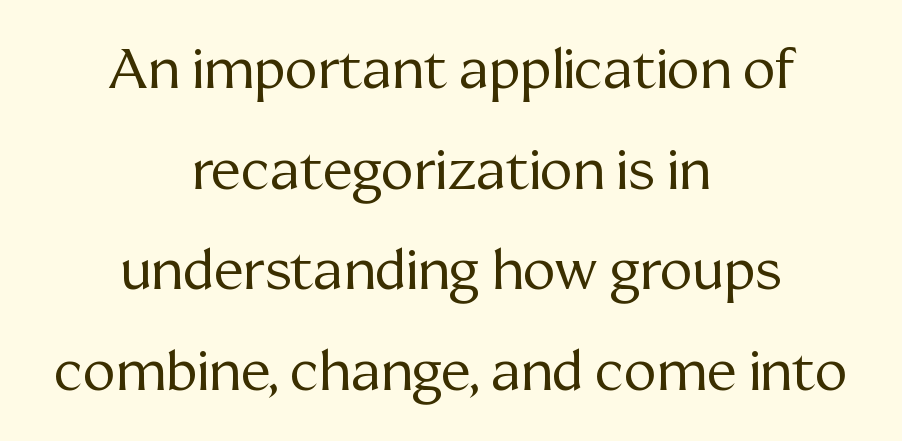
The strokes are not fattened; the text isn't bold. Underlining? Definitely not there. The letters stand upright; this is a roman face. Look at the tracking — it's just the regular setting, nothing added.
